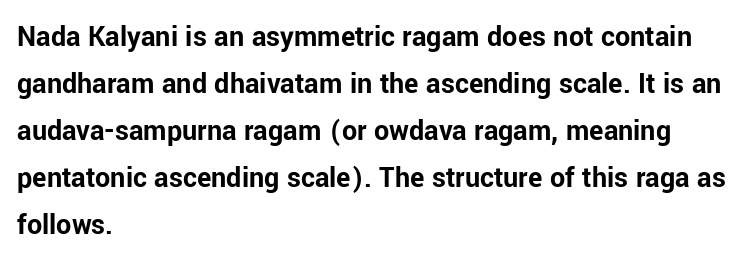
The image shows 30 px bold sans-serif type, upright; set left-aligned, normal line spacing (1.57x), normal letter spacing, not underlined; low stroke contrast and a medium x-height.
